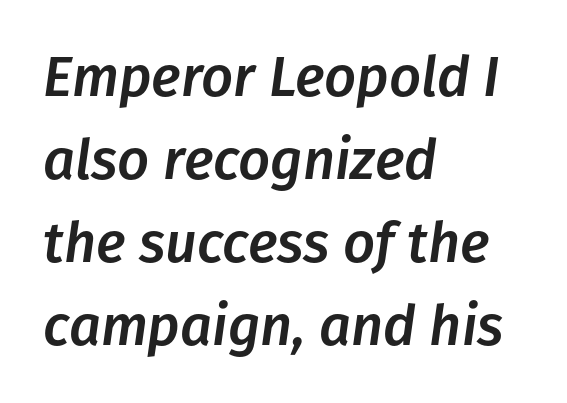
The image shows 56 px text type, italic (leaning right); set left-aligned, normal line spacing (1.48x), normal letter spacing, not underlined; low stroke contrast and a medium x-height.
